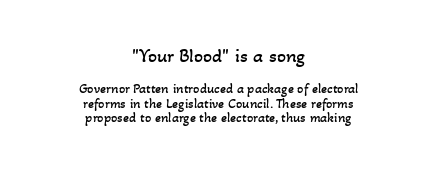
The image shows 20 px text type; set centered, tight line spacing (1.05x), normal letter spacing, not underlined; the first (top) block is 1.43x larger.
